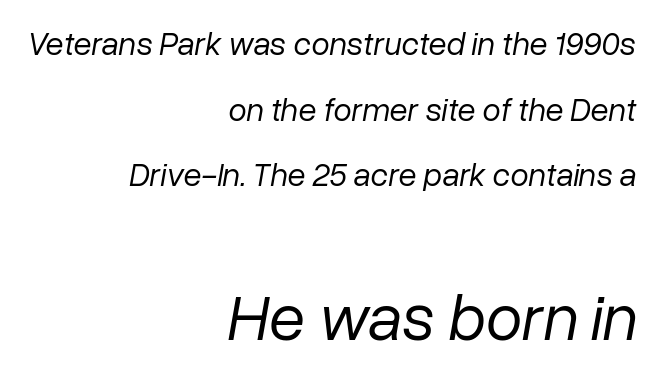
The image shows 66 px regular-weight type, italic (leaning right); set right-aligned, loose line spacing (1.99x), normal letter spacing, not underlined; the second (bottom) block is 2.0x larger; low stroke contrast and a medium x-height.
